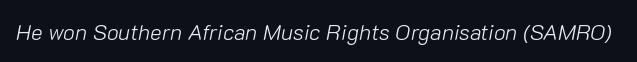
Q: Is the text bold? A: No.
Q: Is the text italic (slanted)? A: Yes, it leans right by about 10 degrees.
Q: Is the text underlined? A: No.
Q: Is the spacing between letters normal or unusually wide? A: Normal.
